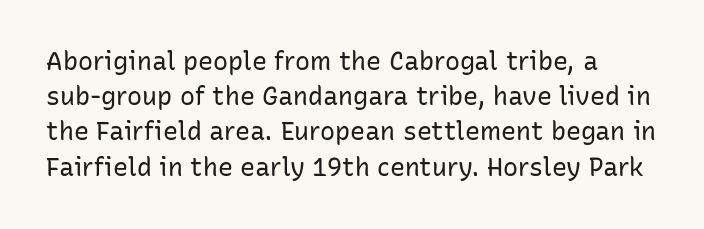
The image shows 25 px text type, upright; set normal line spacing (1.41x), normal letter spacing, not underlined.
